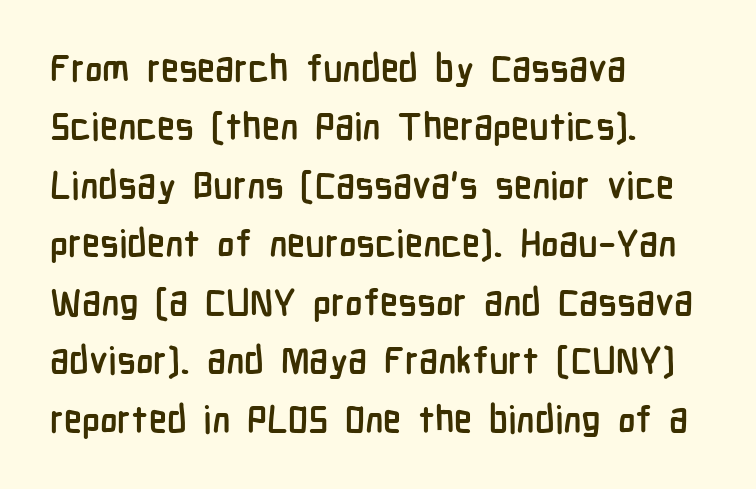
The image shows 37 px semibold, condensed sans-serif type, upright; set left-aligned, normal line spacing (1.58x), normal letter spacing, not underlined; low stroke contrast and a medium x-height.
